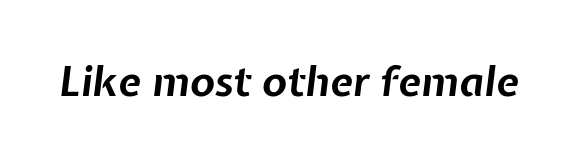
The image shows 41 px bold type, italic (leaning right); set normal letter spacing, not underlined; low stroke contrast and a medium x-height.
